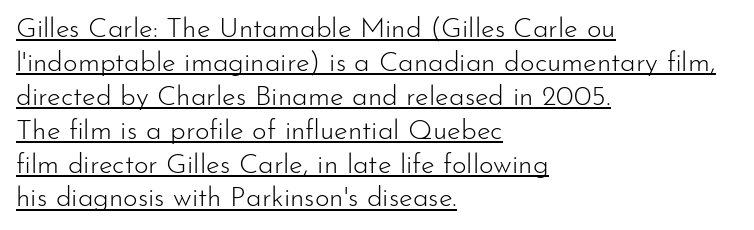
The image shows 28 px light sans-serif type, upright; set left-aligned, line spacing 1.21x, normal letter spacing, underlined; low stroke contrast and a small x-height.
